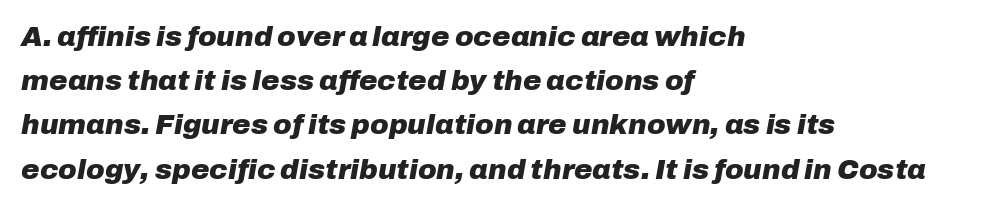
Q: Is the text bold? A: Yes.
Q: Is the text italic (slanted)? A: Yes, it leans right by about 10 degrees.
Q: Is the text underlined? A: No.
Q: How is the paragraph aligned? A: Left-aligned.
Q: Is the spacing between letters normal or unusually wide? A: Normal.
Q: Is the spacing between lines tight, normal or loose? A: Normal.
Q: Width (condensed, normal, or wide)? A: Normal.
Q: Stroke contrast? A: Low.
Q: x-height? A: Medium.
Q: Monospaced? A: No.
